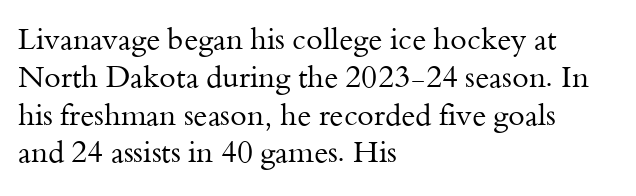
The letters advance in unequal steps, a hallmark of proportional type. Honestly, the letter spacing is just normal — you wouldn't notice it. The passage shown stacks its lines at a standard gap. The specimen reads as upright at a glance. Plain, unruled lines of type. No extra ink here — the face is not bold.
